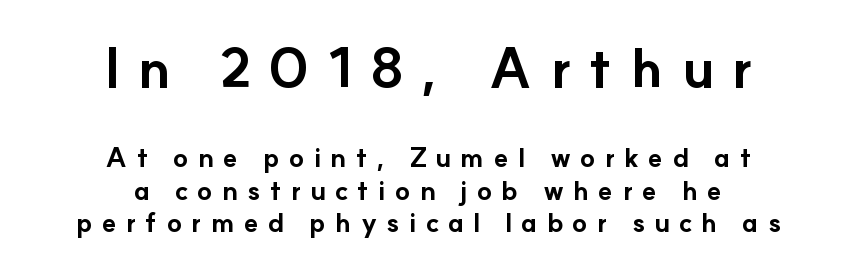
The image shows 54 px bold sans-serif type, upright; set centered, line spacing 1.19x, unusually wide letter spacing (+0.34 em), not underlined; the first (top) block is 2.0x larger; low stroke contrast and a small x-height.
